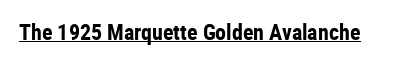
Q: Is the text bold? A: Yes.
Q: Is the text italic (slanted)? A: No, it is upright.
Q: Is the text underlined? A: Yes.
Q: Is the spacing between letters normal or unusually wide? A: Normal.
